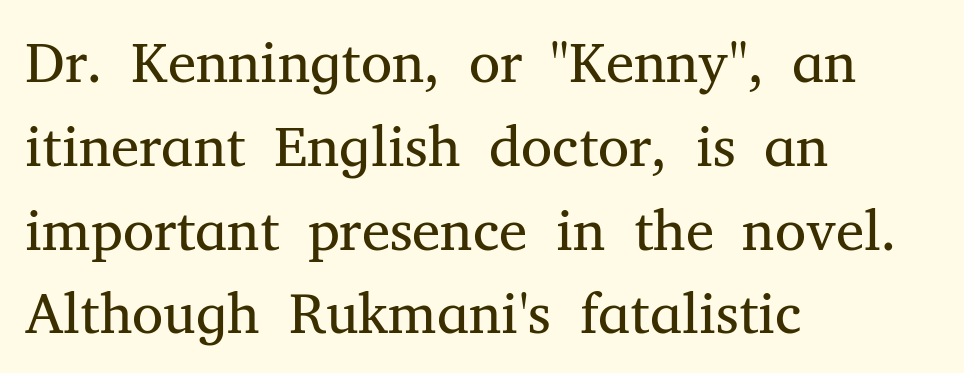
The image shows 57 px regular-weight serif type, upright; set left-aligned, normal line spacing (1.47x), normal letter spacing, not underlined; medium stroke contrast and a medium x-height.
